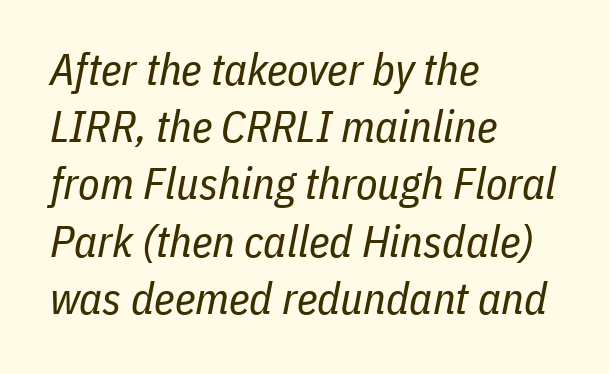
{"italic": "yes", "lean": "right", "slant_degrees": 11, "bold": "no", "weight": "regular", "width": "condensed", "stroke_contrast": "low", "x_height": "medium", "monospaced": "no", "underline": "no", "align": "left", "line_spacing": "normal", "line_spacing_ratio": 1.3, "letter_spacing": "normal", "letter_spacing_em": 0.0, "glyph_px": 44}
